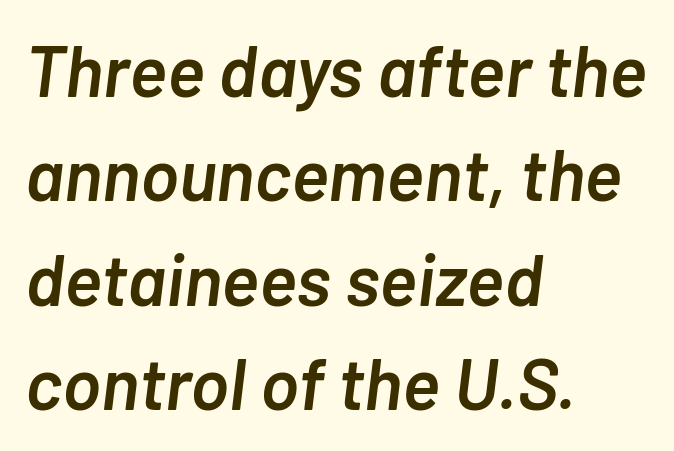
Q: Is the text bold? A: Semi-bold.
Q: Is the text italic (slanted)? A: Yes, it leans right by about 7 degrees.
Q: Is the text underlined? A: No.
Q: How is the paragraph aligned? A: Left-aligned.
Q: Is the spacing between letters normal or unusually wide? A: Normal.
Q: Is the spacing between lines tight, normal or loose? A: Normal.
Q: Width (condensed, normal, or wide)? A: Normal.
Q: Stroke contrast? A: Low.
Q: x-height? A: Medium.
Q: Monospaced? A: No.
